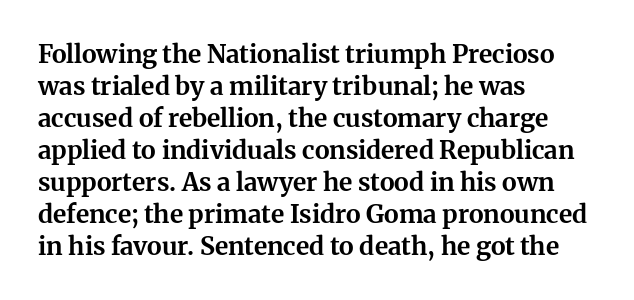
{"italic": "no", "bold": "yes", "underline": "no", "align": "left", "line_spacing": "normal", "line_spacing_ratio": 1.28, "letter_spacing": "normal", "letter_spacing_em": 0.0, "glyph_px": 25}
